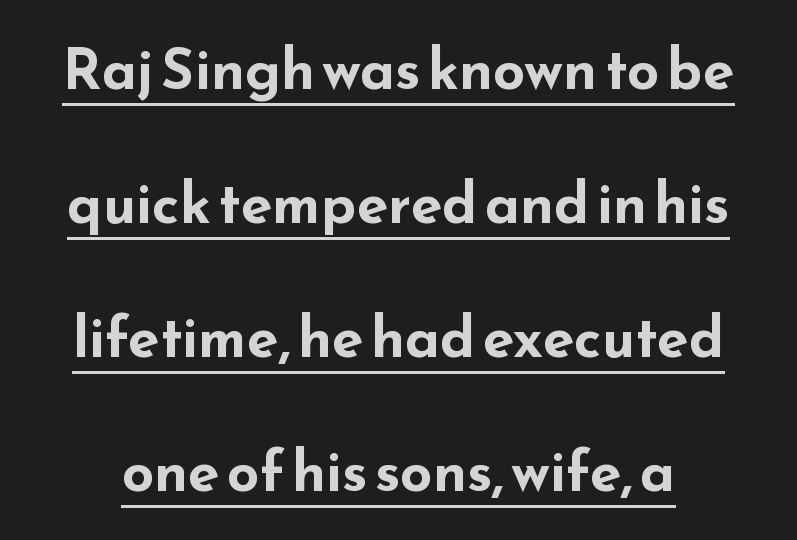
The image shows 57 px bold, wide sans-serif type, upright; set loose line spacing (2.35x), normal letter spacing, underlined; low stroke contrast and a small x-height.
